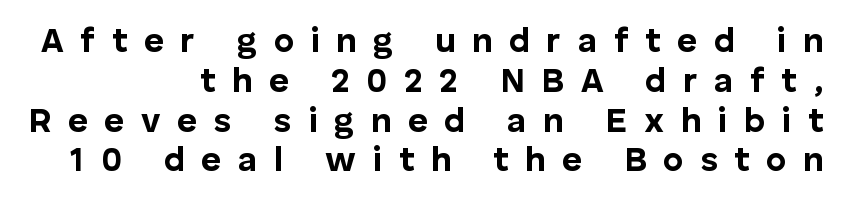
The image shows 34 px bold sans-serif type, upright; set right-aligned, line spacing 1.17x, unusually wide letter spacing (+0.49 em), not underlined; low stroke contrast and a medium x-height.
